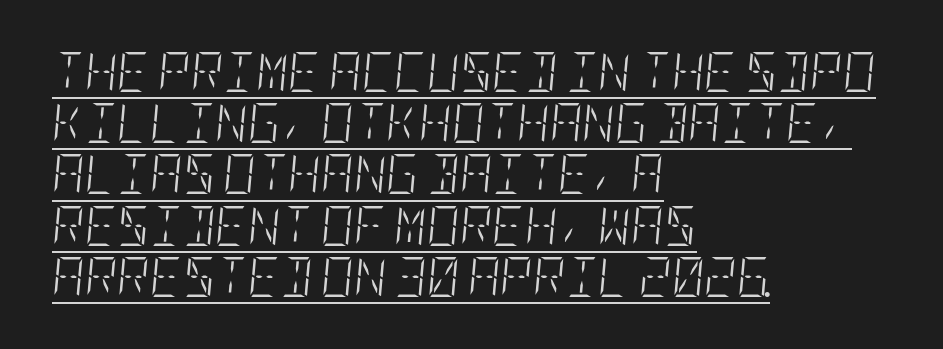
The image shows 40 px light, condensed type, italic (leaning right); set left-aligned, normal line spacing (1.28x), normal letter spacing, underlined; low stroke contrast and a large x-height.
